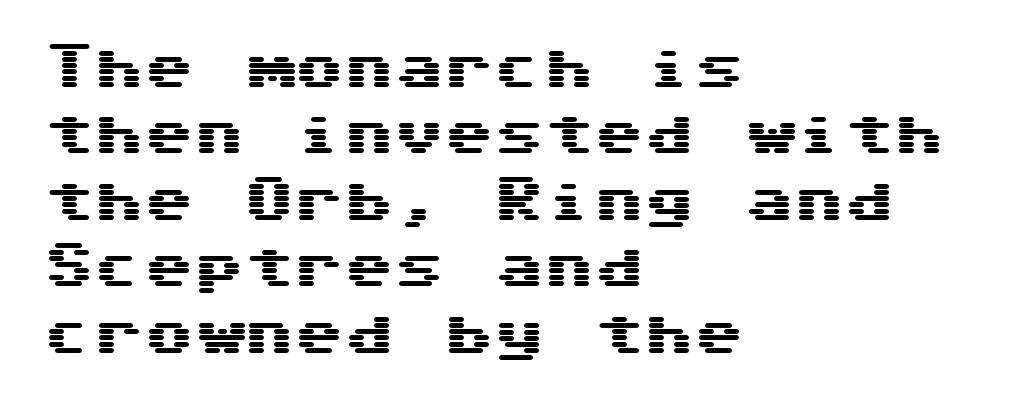
The image shows 50 px wide sans-serif type, upright; set left-aligned, normal line spacing (1.33x), normal letter spacing, not underlined; medium stroke contrast and a medium x-height.
